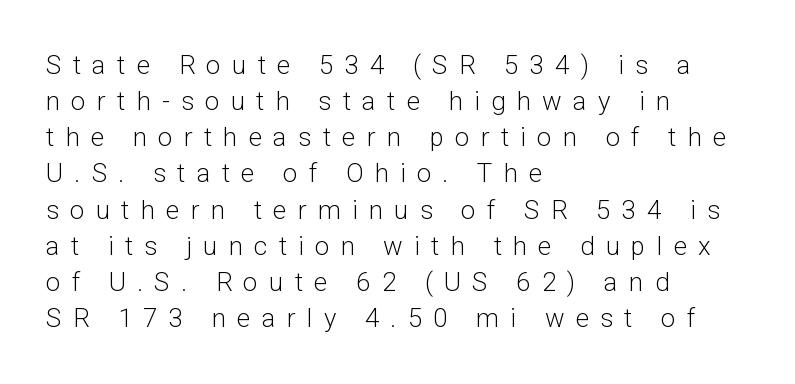
The image shows 26 px text type, upright; set left-aligned, normal line spacing (1.39x), unusually wide letter spacing (+0.43 em), not underlined.
